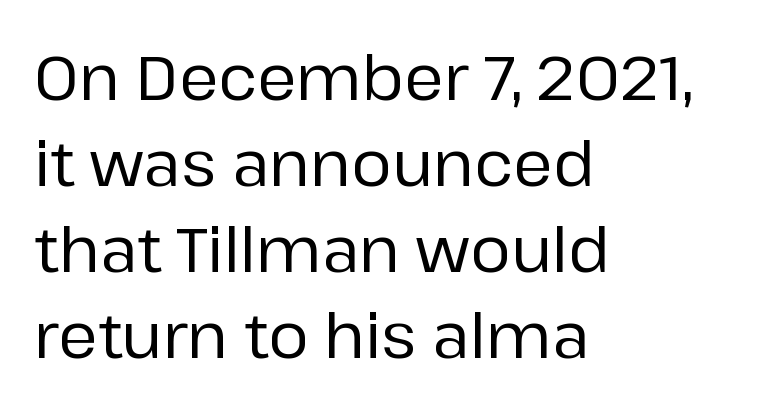
The image shows 61 px sans-serif type, upright; set left-aligned, normal line spacing (1.41x), normal letter spacing, not underlined; low stroke contrast and a medium x-height.
